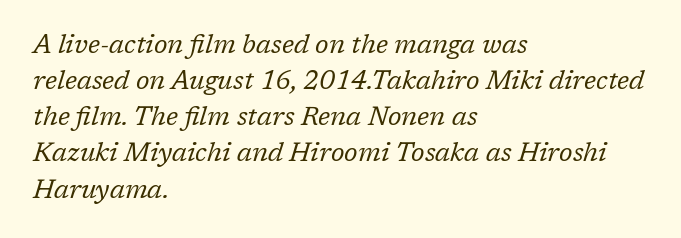
Every row of glyphs begins at an identical x-position on the left. A typesetter would call this leading conventional body-copy spacing. These lines keep a tight, regular rhythm from letter to letter. Caption: face not bold, strokes unweighted.
